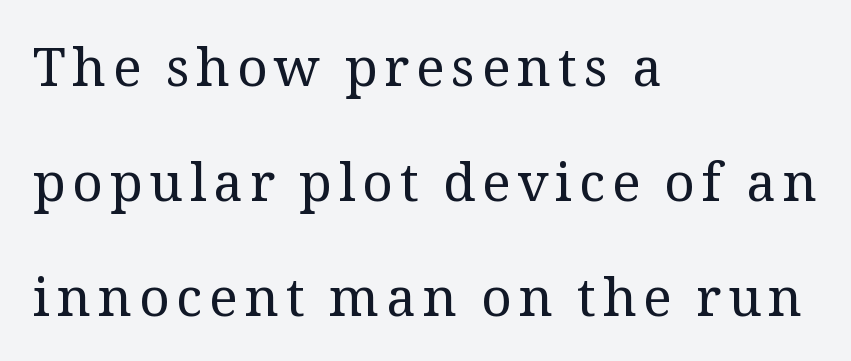
{"serif": "yes", "italic": "no", "bold": "no", "weight": "regular", "width": "normal", "stroke_contrast": "medium", "x_height": "medium", "monospaced": "no", "underline": "no", "align": "left", "line_spacing": "loose", "line_spacing_ratio": 2.17, "glyph_px": 53}
